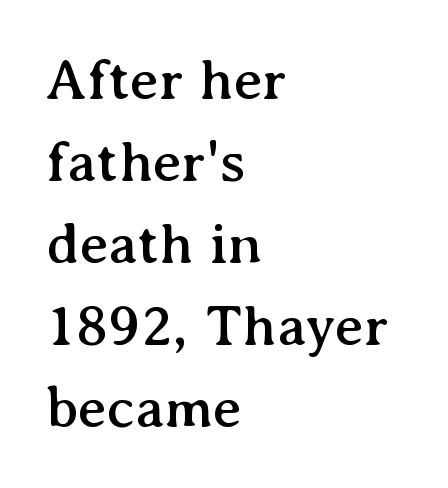
The image shows 59 px serif type, upright; set left-aligned, normal line spacing (1.39x), normal letter spacing, not underlined; medium stroke contrast and a medium x-height.
